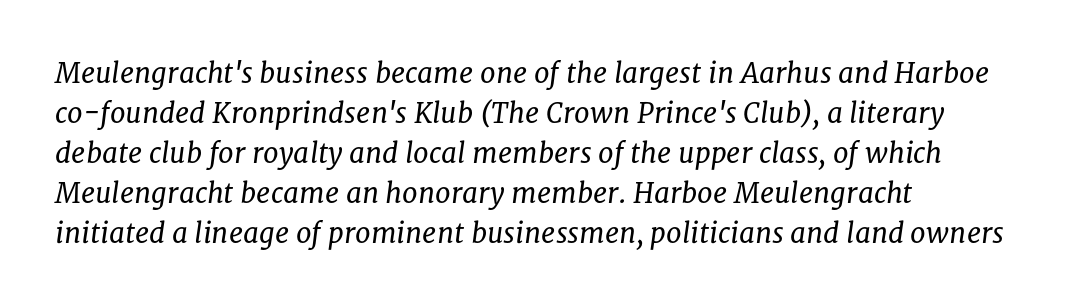
Q: Is the text bold? A: No.
Q: Is the text italic (slanted)? A: Yes, it leans right by about 8 degrees.
Q: Is the typeface a serif or a sans-serif typeface? A: Serif.
Q: Is the text underlined? A: No.
Q: How is the paragraph aligned? A: Left-aligned.
Q: Is the spacing between letters normal or unusually wide? A: Normal.
Q: Is the spacing between lines tight, normal or loose? A: Normal.
Q: Width (condensed, normal, or wide)? A: Normal.
Q: Stroke contrast? A: Low.
Q: x-height? A: Medium.
Q: Monospaced? A: No.
